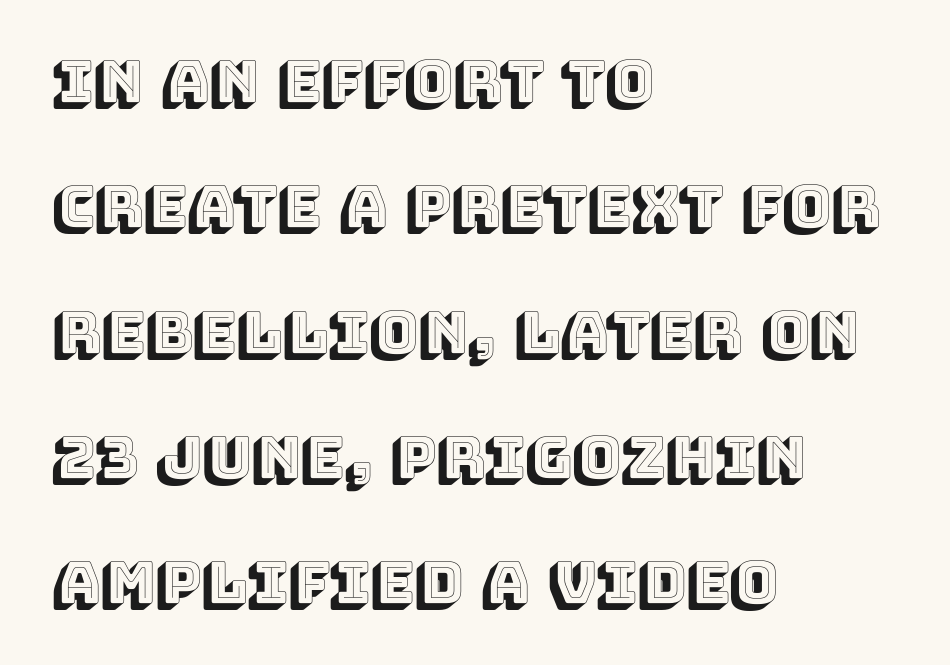
Q: Is the text italic (slanted)? A: No, it is upright.
Q: Is the text underlined? A: No.
Q: How is the paragraph aligned? A: Left-aligned.
Q: Is the spacing between letters normal or unusually wide? A: Normal.
Q: Is the spacing between lines tight, normal or loose? A: Loose.
Q: Width (condensed, normal, or wide)? A: Normal.
Q: x-height? A: Large.
Q: Monospaced? A: No.
